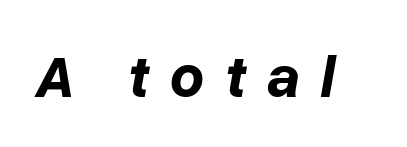
Q: Is the text bold? A: Yes.
Q: Is the text italic (slanted)? A: Yes, it leans right by about 10 degrees.
Q: Is the text underlined? A: No.
Q: Is the spacing between letters normal or unusually wide? A: Unusually wide.
Q: Width (condensed, normal, or wide)? A: Normal.
Q: Stroke contrast? A: Low.
Q: x-height? A: Medium.
Q: Monospaced? A: No.
